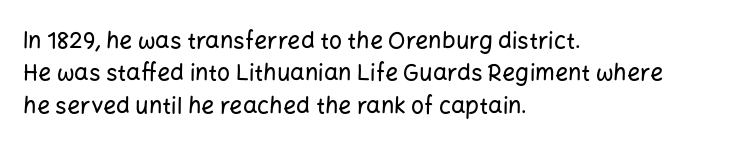
The image shows 23 px text type, upright; set left-aligned, normal line spacing (1.41x), normal letter spacing, not underlined.
